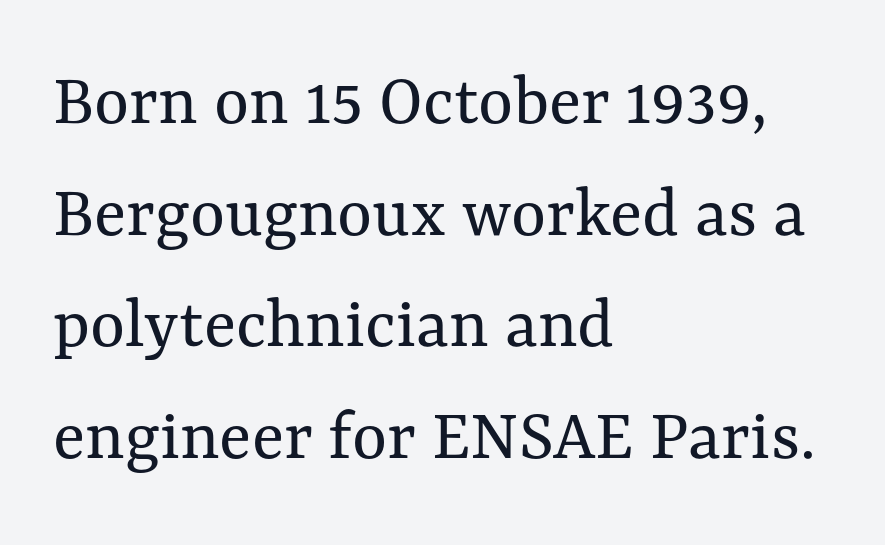
Nothing heavy about these letters — not bold at all. Each line starts at the same left margin while the right side varies. Spacing between characters is what you'd get straight out of the box. This block has exactly the height ordinary leading produces.
